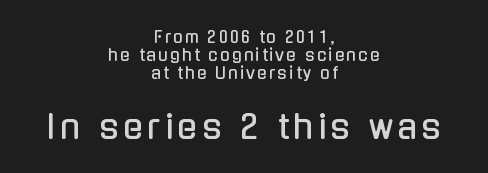
{"serif": "no", "italic": "no", "width": "condensed", "stroke_contrast": "low", "x_height": "medium", "monospaced": "no", "underline": "no", "align": "center", "line_spacing": "tight", "line_spacing_ratio": 1.13, "larger_block": "second", "size_ratio": 2.06, "glyph_px": 33}
